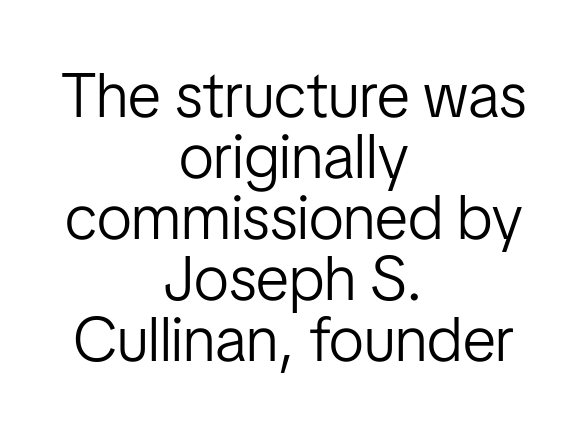
Stem width sits at or under what a default text font uses. Layout note: lines centered. The rendering uses a small line-height, squeezing the rows. The area under the type is left untouched. Each letter's strokes conclude bluntly, with no projecting serifs.
